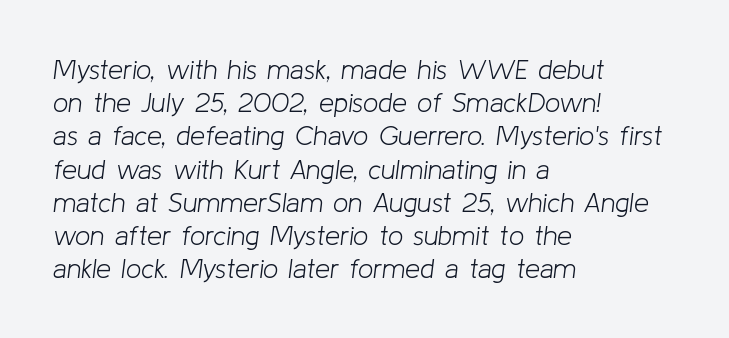
Q: Is the text bold? A: No.
Q: Is the text italic (slanted)? A: Yes, it leans right by about 8 degrees.
Q: Is the text underlined? A: No.
Q: How is the paragraph aligned? A: Left-aligned.
Q: Is the spacing between letters normal or unusually wide? A: Normal.
